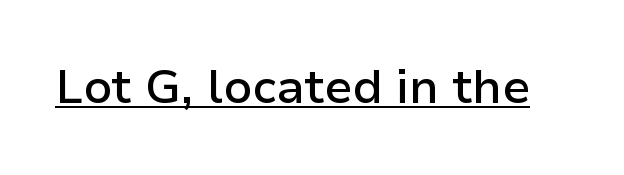
{"serif": "no", "italic": "no", "bold": "semi", "weight": "semibold", "width": "normal", "stroke_contrast": "low", "x_height": "medium", "monospaced": "no", "underline": "yes", "letter_spacing": "normal", "letter_spacing_em": 0.0, "glyph_px": 47}
